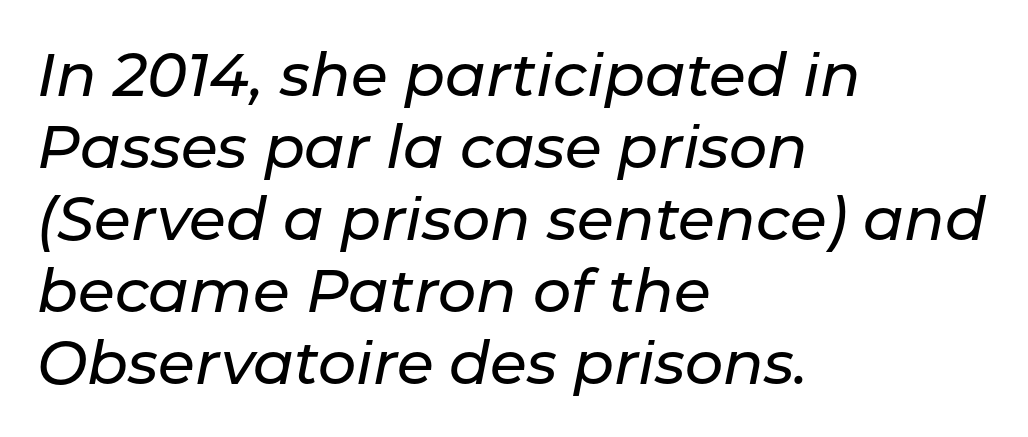
The image shows 60 px text type, italic (leaning right); set left-aligned, line spacing 1.2x, normal letter spacing, not underlined; low stroke contrast and a medium x-height.
